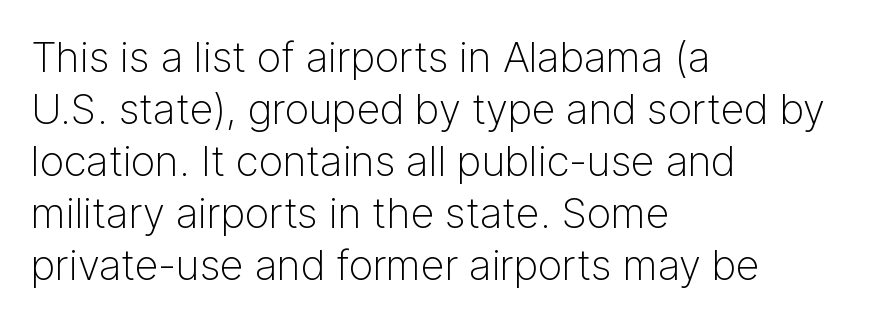
{"serif": "no", "italic": "no", "bold": "no", "weight": "light", "width": "normal", "stroke_contrast": "low", "x_height": "medium", "monospaced": "no", "underline": "no", "align": "left", "line_spacing_ratio": 1.24, "letter_spacing": "normal", "letter_spacing_em": 0.0, "glyph_px": 42}
